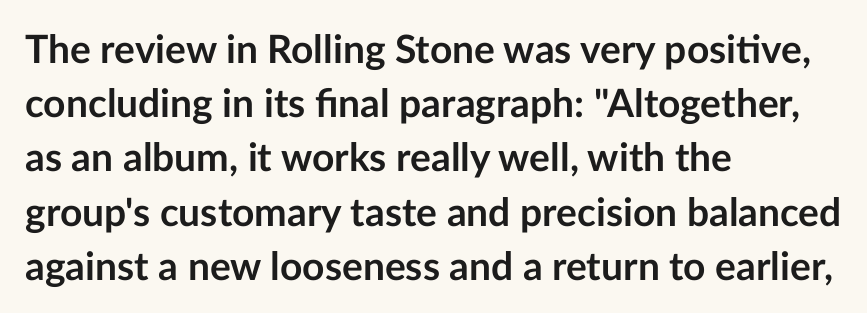
Q: Is the text bold? A: Yes.
Q: Is the text italic (slanted)? A: No, it is upright.
Q: Is the typeface a serif or a sans-serif typeface? A: Sans-serif.
Q: Is the text underlined? A: No.
Q: How is the paragraph aligned? A: Left-aligned.
Q: Is the spacing between letters normal or unusually wide? A: Normal.
Q: Is the spacing between lines tight, normal or loose? A: Normal.
Q: Width (condensed, normal, or wide)? A: Normal.
Q: Stroke contrast? A: Low.
Q: x-height? A: Medium.
Q: Monospaced? A: No.
